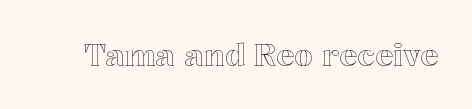
The image shows 30 px text type, upright; set normal letter spacing, not underlined; a medium x-height.
